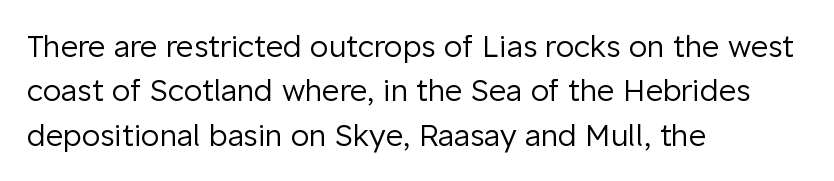
The image shows 30 px regular-weight sans-serif type, upright; set left-aligned, normal line spacing (1.48x), normal letter spacing, not underlined; low stroke contrast and a medium x-height.
